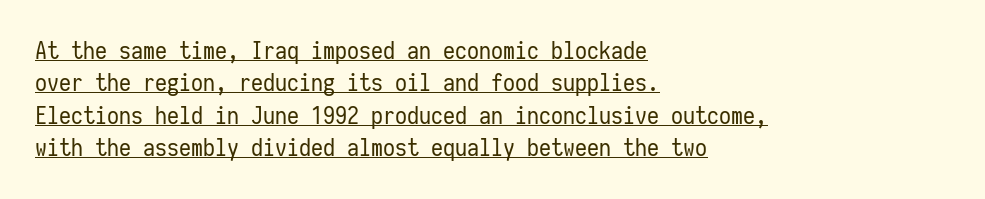
{"italic": "no", "bold": "no", "underline": "yes", "align": "left", "line_spacing": "normal", "line_spacing_ratio": 1.35, "letter_spacing": "normal", "letter_spacing_em": 0.0, "glyph_px": 24}
